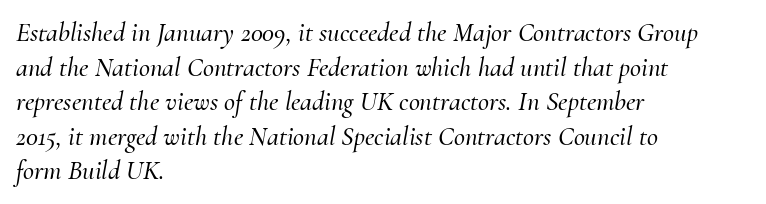
{"italic": "yes", "lean": "right", "slant_degrees": 10, "underline": "no", "align": "left", "line_spacing": "normal", "line_spacing_ratio": 1.28, "letter_spacing": "normal", "letter_spacing_em": 0.0, "glyph_px": 27}
